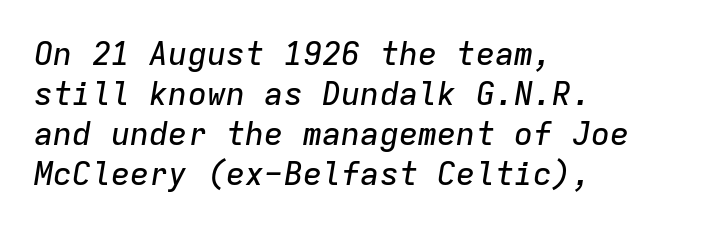
Q: Is the text italic (slanted)? A: Yes, it leans right by about 9 degrees.
Q: Is the text underlined? A: No.
Q: How is the paragraph aligned? A: Left-aligned.
Q: Is the spacing between letters normal or unusually wide? A: Normal.
Q: Is the spacing between lines tight, normal or loose? A: Normal.
Q: Width (condensed, normal, or wide)? A: Normal.
Q: Stroke contrast? A: Low.
Q: x-height? A: Medium.
Q: Monospaced? A: Yes.
